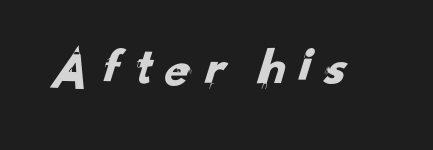
The image shows 55 px sans-serif type; set not underlined; low stroke contrast and a small x-height.
